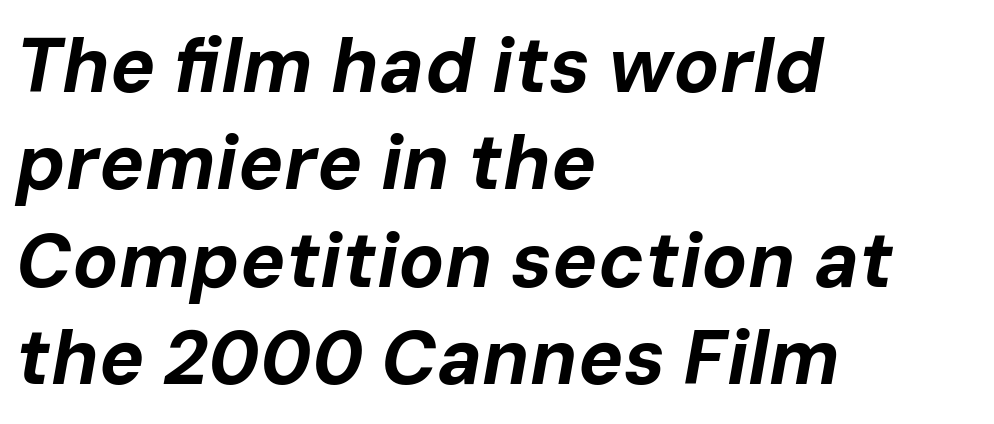
Q: Is the text bold? A: Yes.
Q: Is the text italic (slanted)? A: Yes, it leans right by about 10 degrees.
Q: Is the text underlined? A: No.
Q: How is the paragraph aligned? A: Left-aligned.
Q: Is the spacing between letters normal or unusually wide? A: Normal.
Q: Is the spacing between lines tight, normal or loose? A: Normal.
Q: Width (condensed, normal, or wide)? A: Normal.
Q: Stroke contrast? A: Low.
Q: x-height? A: Medium.
Q: Monospaced? A: No.
